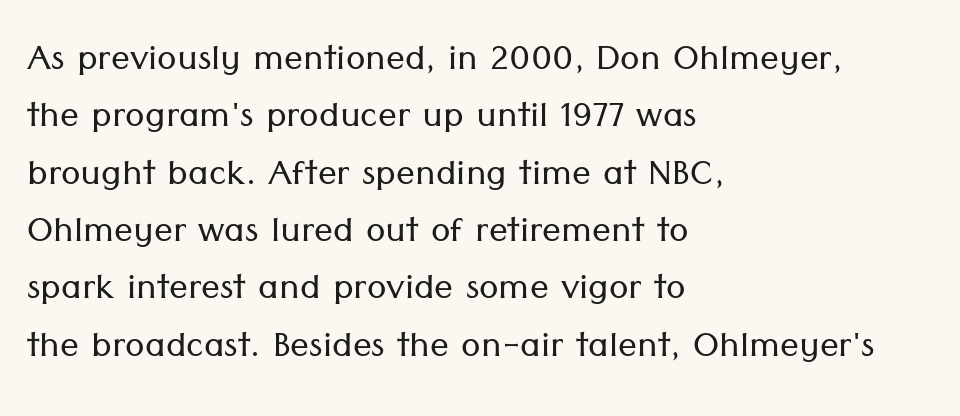
The image shows 47 px light sans-serif type, upright; set left-aligned, line spacing 1.22x, normal letter spacing, not underlined; low stroke contrast and a medium x-height.
